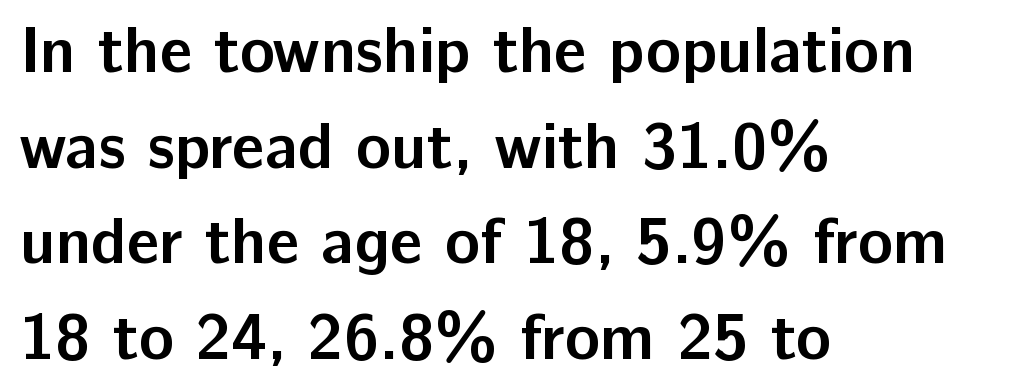
{"serif": "no", "italic": "no", "bold": "yes", "weight": "semibold", "width": "normal", "stroke_contrast": "low", "x_height": "medium", "monospaced": "no", "underline": "no", "align": "left", "line_spacing": "normal", "line_spacing_ratio": 1.47, "letter_spacing": "normal", "letter_spacing_em": 0.0, "glyph_px": 65}
